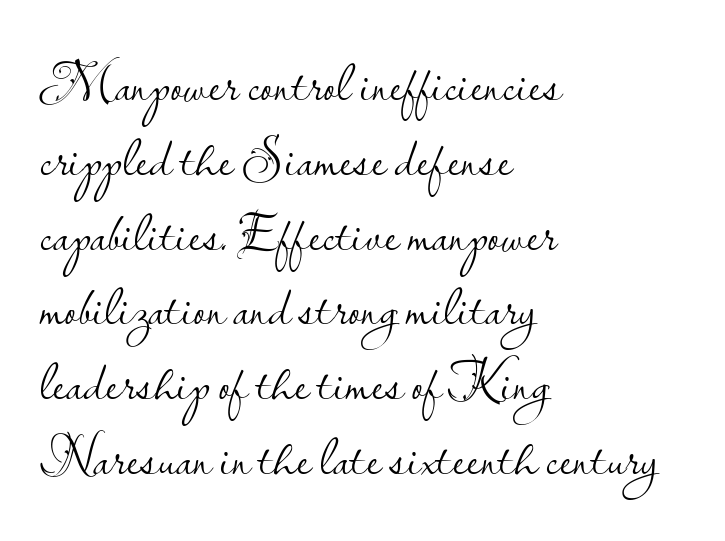
This block has exactly the height ordinary leading produces. Each letter keeps its own natural width here, so spacing adapts to shape. In terms of letterspacing, this is plain default setting. The baseline area is clear. The designer went with a sans here, leaving each stem footless. Teacher's note: observe the even left margin — that is flush-left alignment.
